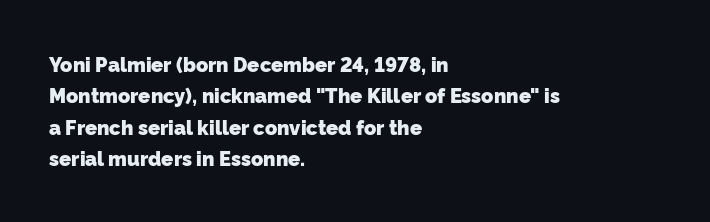
All the whitespace from short lines collects on the right. Tracking here is standard; glyphs follow each other at the usual distance. Does the leading feel generous? No, just average. This is heavy type, rendered in bold. Lines of text with bare space underneath.
